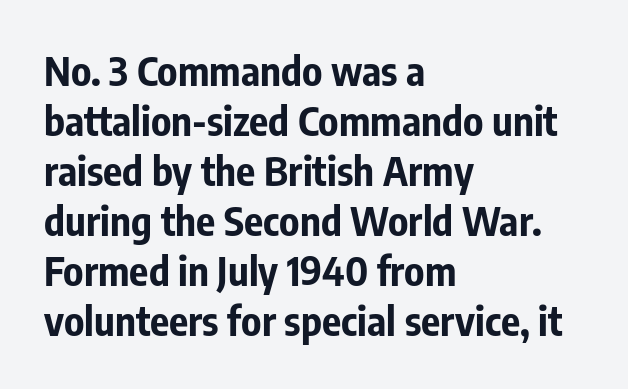
The characters display no serif detailing; their extremities are plain. Teacher's note: observe the even left margin — that is flush-left alignment. Stroke thickness is high; the sample reads as a true bold. Varying glyph widths throughout — classic text-font behaviour. A typesetter would call this leading conventional body-copy spacing.
